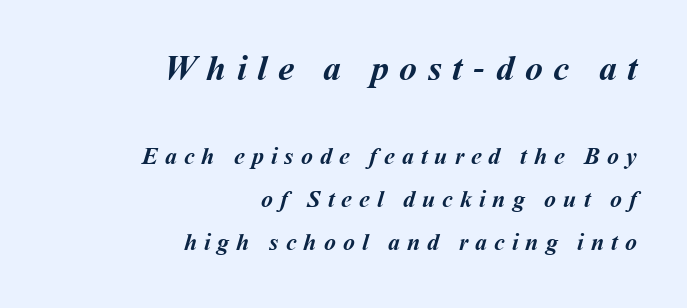
These lines have a slow, spaced-out rhythm from letter to letter. Think of a printed novel: that variable character pitch is what you see here. Set as a true bold cut, around the 700 mark. Nobody drew a line under any word here. Line endings align vertically; line beginnings do not. Does the bottom block carry the larger type? No, the top block does.
